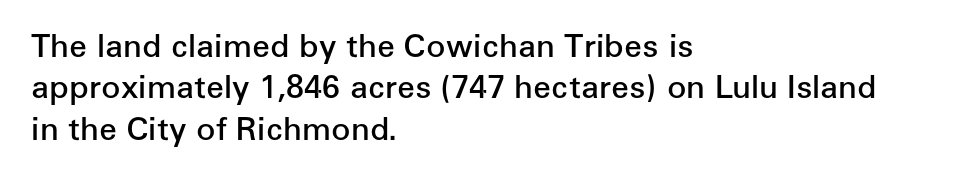
The image shows 32 px semibold sans-serif type, upright; set left-aligned, normal line spacing (1.29x), normal letter spacing, not underlined; low stroke contrast and a medium x-height.
